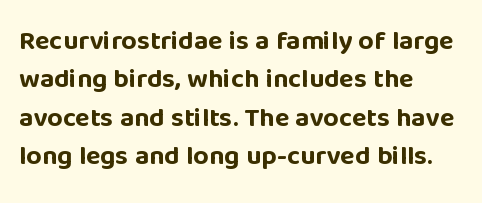
Q: Is the text bold? A: Yes.
Q: Is the text italic (slanted)? A: No, it is upright.
Q: Is the text underlined? A: No.
Q: How is the paragraph aligned? A: Left-aligned.
Q: Is the spacing between letters normal or unusually wide? A: Normal.
Q: Is the spacing between lines tight, normal or loose? A: Normal.
